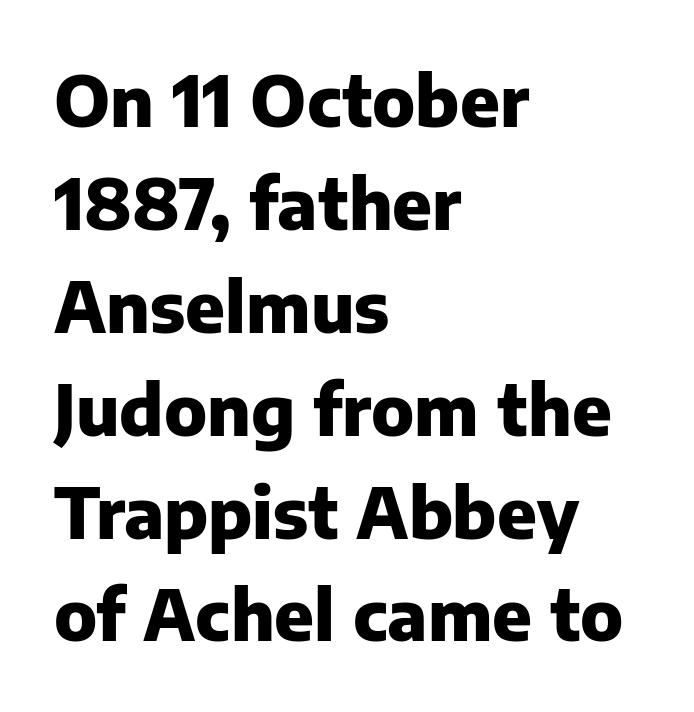
Each glyph is drawn with heavy, bold strokes. Underlining? Definitely not there. Quick note: not italic, upright. The rendering uses natural spacing where letterforms have individual widths. Letter spacing: default. The ragged edge is on the right, which tells us the setting is flush left.
